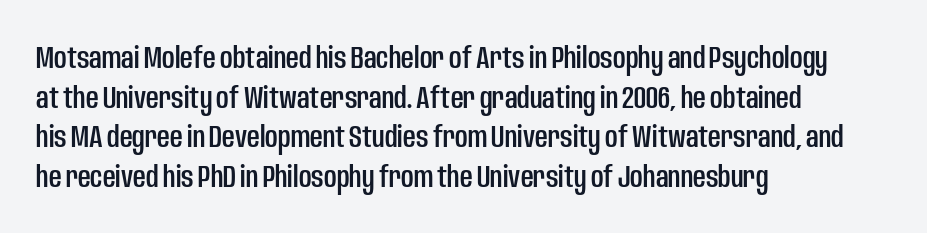
The image shows 31 px condensed sans-serif type, upright; set left-aligned, normal line spacing (1.28x), normal letter spacing, not underlined; low stroke contrast and a large x-height.
